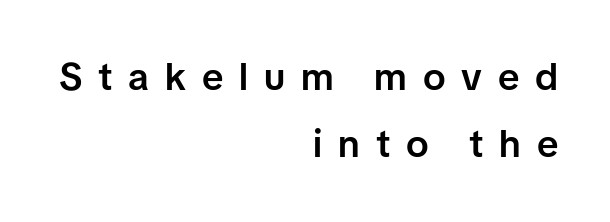
The image shows 38 px semibold sans-serif type, upright; set right-aligned, line spacing 1.77x, unusually wide letter spacing (+0.42 em), not underlined; low stroke contrast and a medium x-height.
